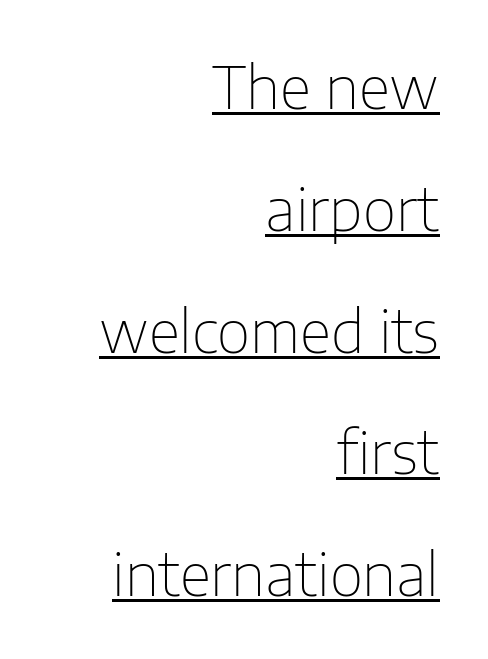
The image shows 58 px thin sans-serif type, upright; set right-aligned, loose line spacing (2.1x), normal letter spacing, underlined; low stroke contrast and a medium x-height.
